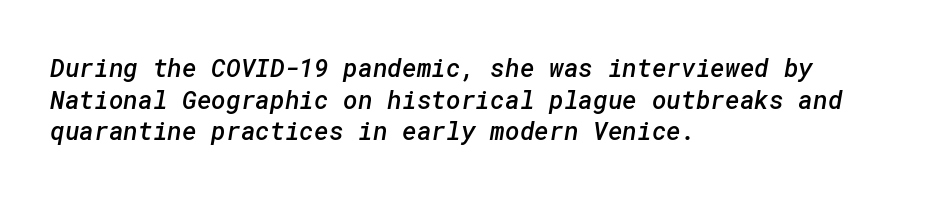
Q: Is the text bold? A: Semi-bold.
Q: Is the text underlined? A: No.
Q: How is the paragraph aligned? A: Left-aligned.
Q: Is the spacing between letters normal or unusually wide? A: Normal.
Q: Is the spacing between lines tight, normal or loose? A: Normal.
